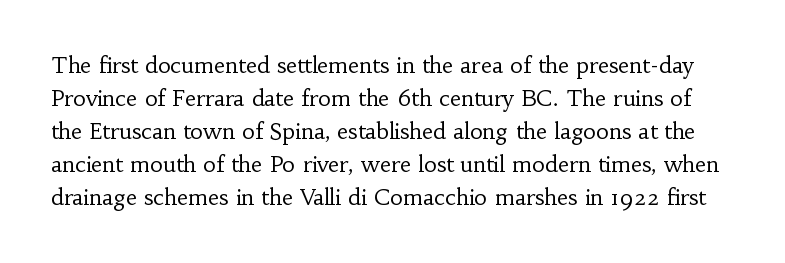
The image shows 22 px text type, upright; set normal line spacing (1.5x), normal letter spacing, not underlined.
